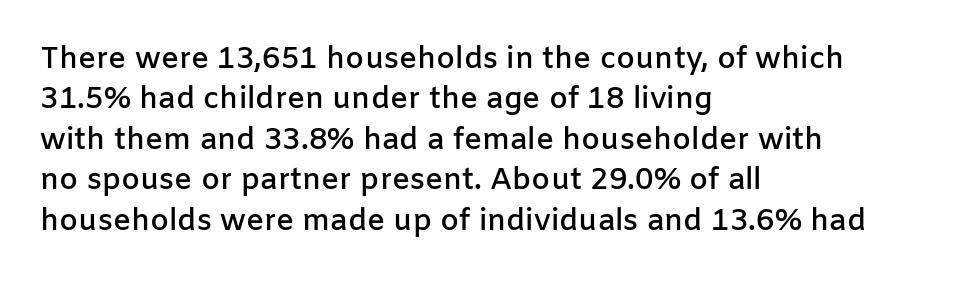
The image shows 30 px semibold sans-serif type, upright; set left-aligned, normal line spacing (1.35x), normal letter spacing, not underlined; low stroke contrast and a medium x-height.
